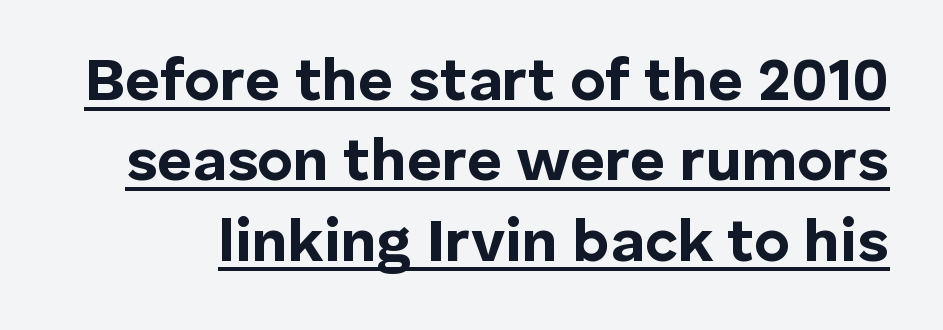
{"serif": "no", "italic": "no", "bold": "yes", "weight": "bold", "width": "normal", "stroke_contrast": "low", "x_height": "medium", "monospaced": "no", "underline": "yes", "line_spacing": "normal", "line_spacing_ratio": 1.34, "letter_spacing": "normal", "letter_spacing_em": 0.0, "glyph_px": 60}
